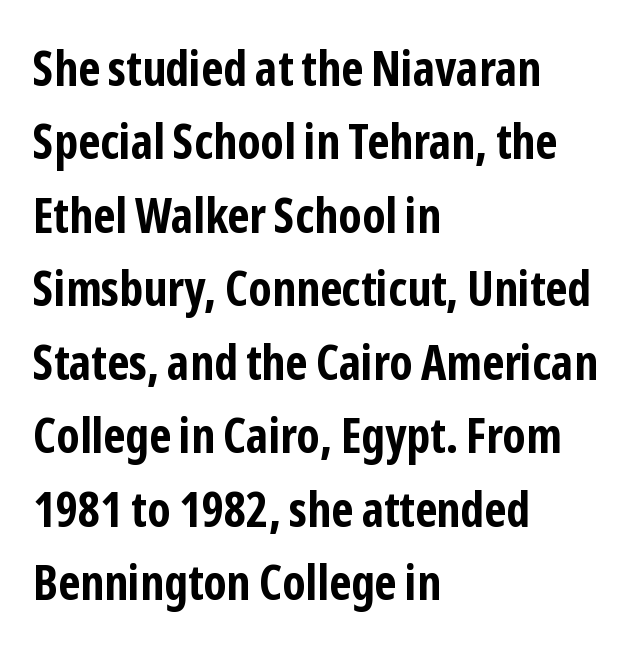
The rendering uses a bold face; every stroke is thick and dark. Does the leading feel generous? No, just average. A typesetter would call this zero additional tracking. The letters stand straight up with perfectly vertical stems. In terms of letterform style, serifs are entirely absent.
